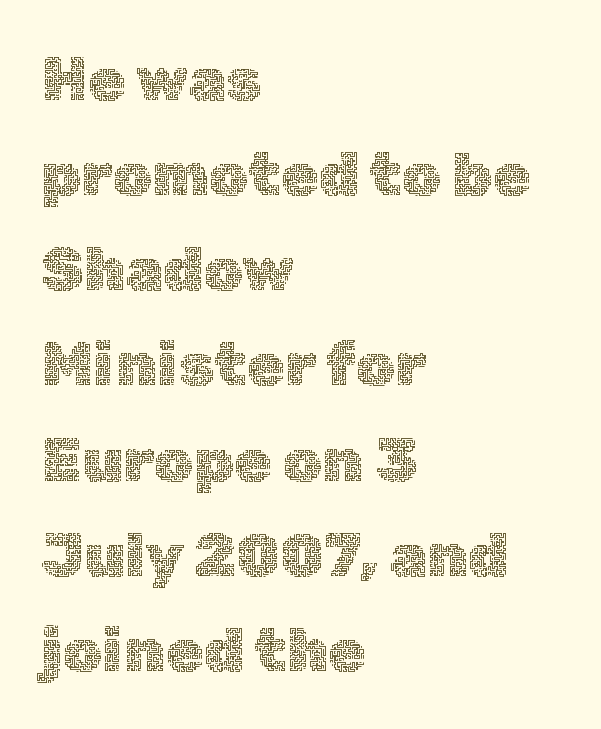
The image shows 61 px thin type, upright; set left-aligned, normal line spacing (1.56x), normal letter spacing, not underlined; a medium x-height.
